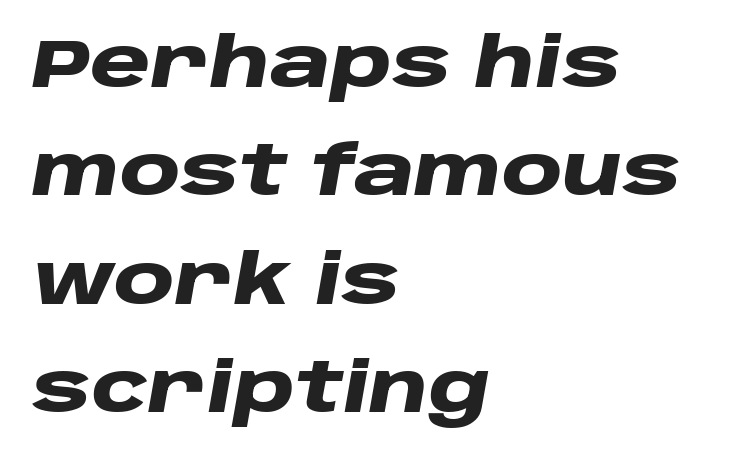
The image shows 69 px heavy, wide type, italic (leaning right); set left-aligned, normal line spacing (1.57x), normal letter spacing, not underlined; low stroke contrast and a large x-height.
